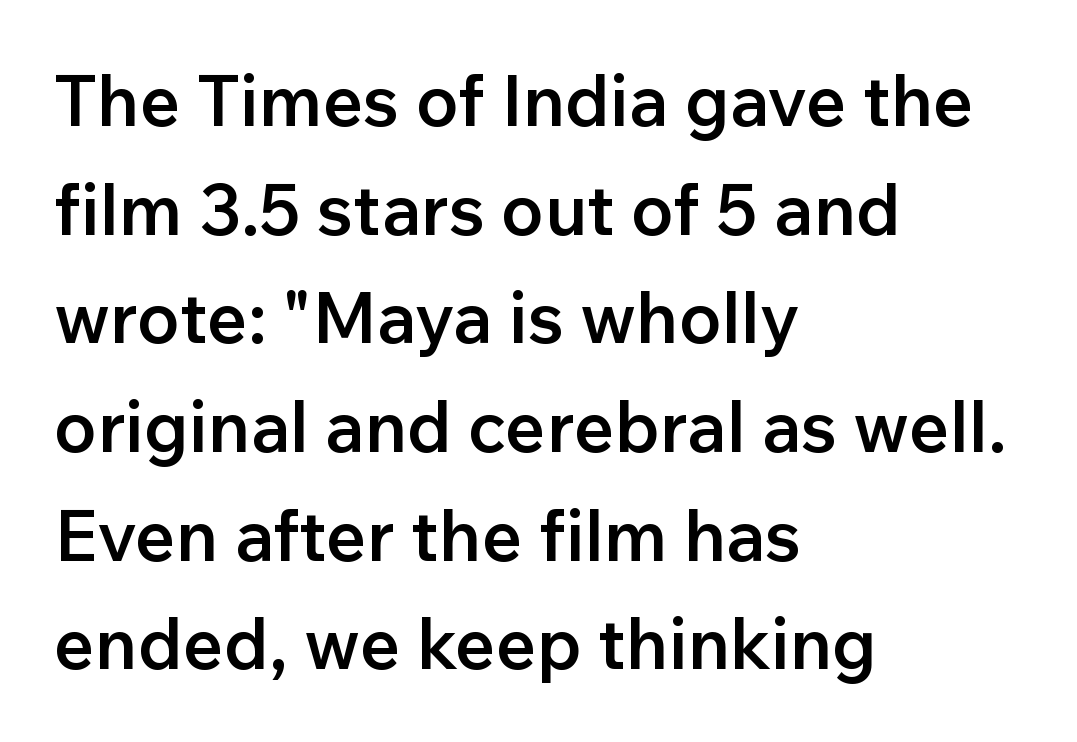
{"serif": "no", "italic": "no", "bold": "semi", "weight": "semibold", "width": "normal", "stroke_contrast": "low", "x_height": "medium", "monospaced": "no", "underline": "no", "align": "left", "line_spacing": "normal", "line_spacing_ratio": 1.53, "letter_spacing": "normal", "letter_spacing_em": 0.0, "glyph_px": 71}
